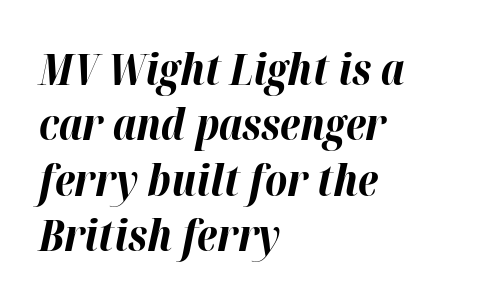
Q: Is the text bold? A: Yes.
Q: Is the text italic (slanted)? A: Yes, it leans right by about 12 degrees.
Q: Is the text underlined? A: No.
Q: How is the paragraph aligned? A: Left-aligned.
Q: Is the spacing between letters normal or unusually wide? A: Normal.
Q: Is the spacing between lines tight, normal or loose? A: Normal.
Q: Width (condensed, normal, or wide)? A: Normal.
Q: Stroke contrast? A: High.
Q: x-height? A: Medium.
Q: Monospaced? A: No.
